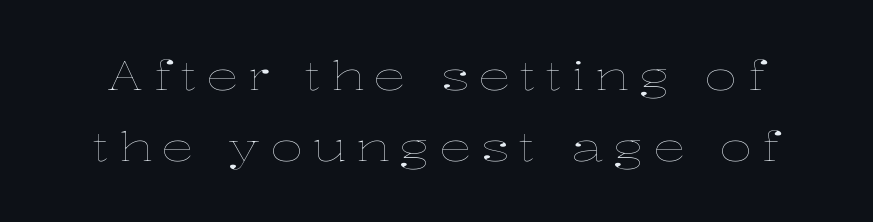
The tracking jumps out immediately: characters are airy and widely separated. Posture: upright roman. The strip under each line holds only bare page. The strokes carry an ordinary text weight at most. Note the varied advance widths — an 'i' is clearly narrower than an 'm'.
